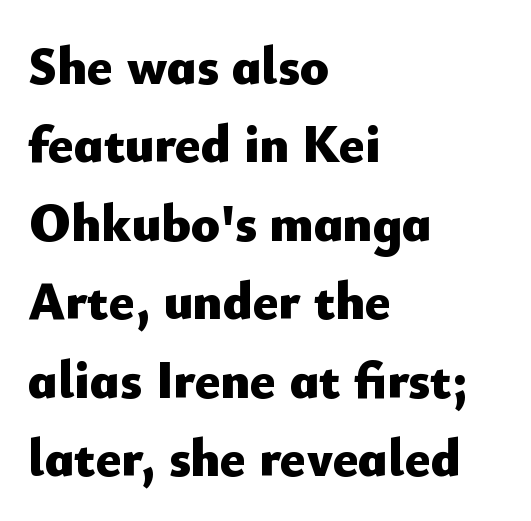
The image shows 53 px heavy sans-serif type, upright; set left-aligned, normal line spacing (1.48x), normal letter spacing, not underlined; low stroke contrast and a small x-height.
